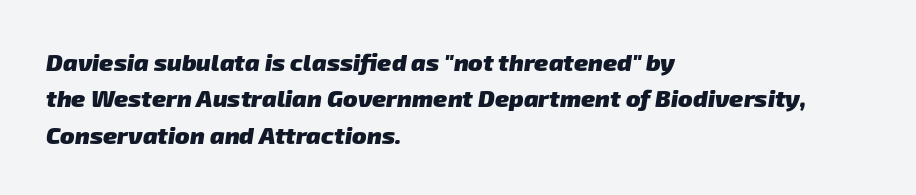
The image shows 24 px bold type; set left-aligned, normal line spacing (1.52x), normal letter spacing, not underlined.
